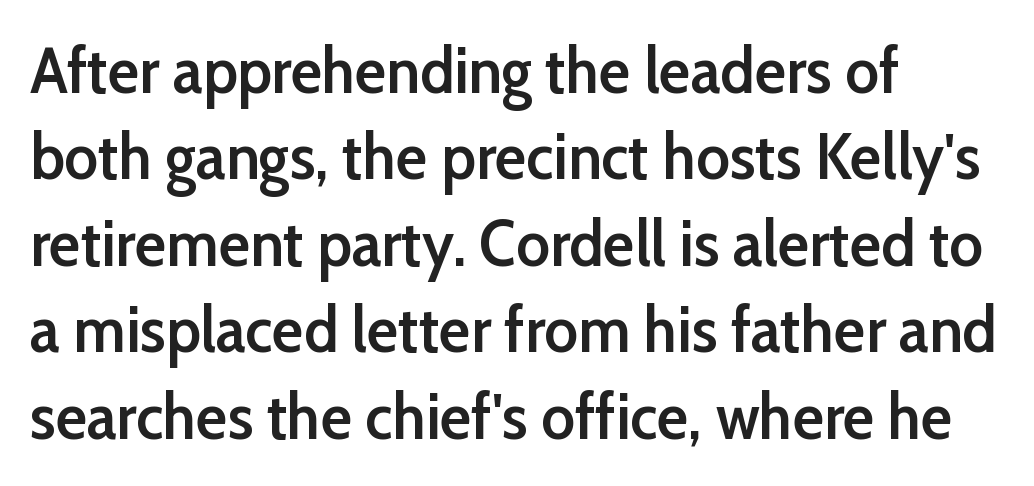
The horizontal fit of the characters is conventional and even. Here the designer chose a conventional face with non-uniform glyph widths. If you drew a ruler down the left edge, every line would touch it. Does the leading feel generous? No, just average. Observe the absence of serifs on each vertical stroke in this sample.
